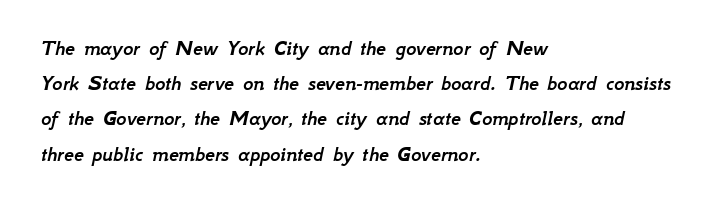
{"italic": "yes", "lean": "right", "slant_degrees": 12, "underline": "no", "align": "left", "line_spacing": "normal", "line_spacing_ratio": 1.6, "letter_spacing": "normal", "letter_spacing_em": 0.0, "glyph_px": 22}
